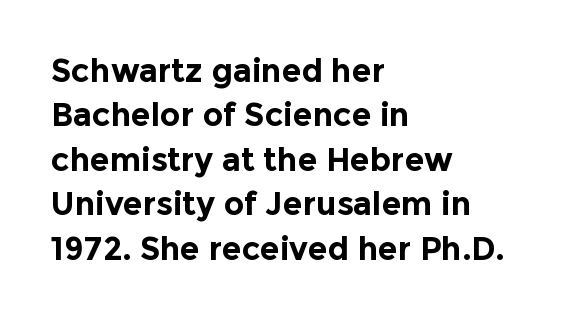
Do the letters lean? They stand straight. Underlining? Definitely not there. Baseline-to-baseline distance is the conventional proportion of letter height. This rendering employs a face without finishing strokes, i.e., a sans-serif.
